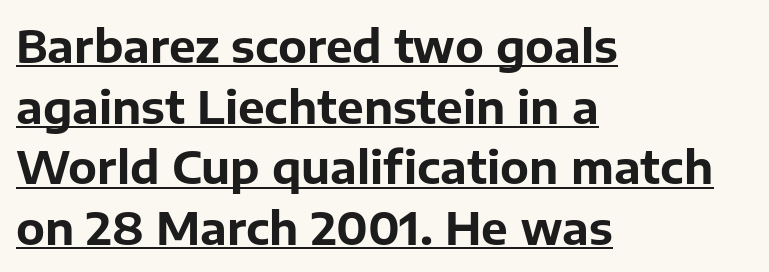
Look at the bottom of the vertical strokes: they stop flat, with no serifs. Every letter is thick-stroked: bold, no question. The type is set solid horizontally, with unmodified tracking. These lines stack with their left ends in a neat column.
